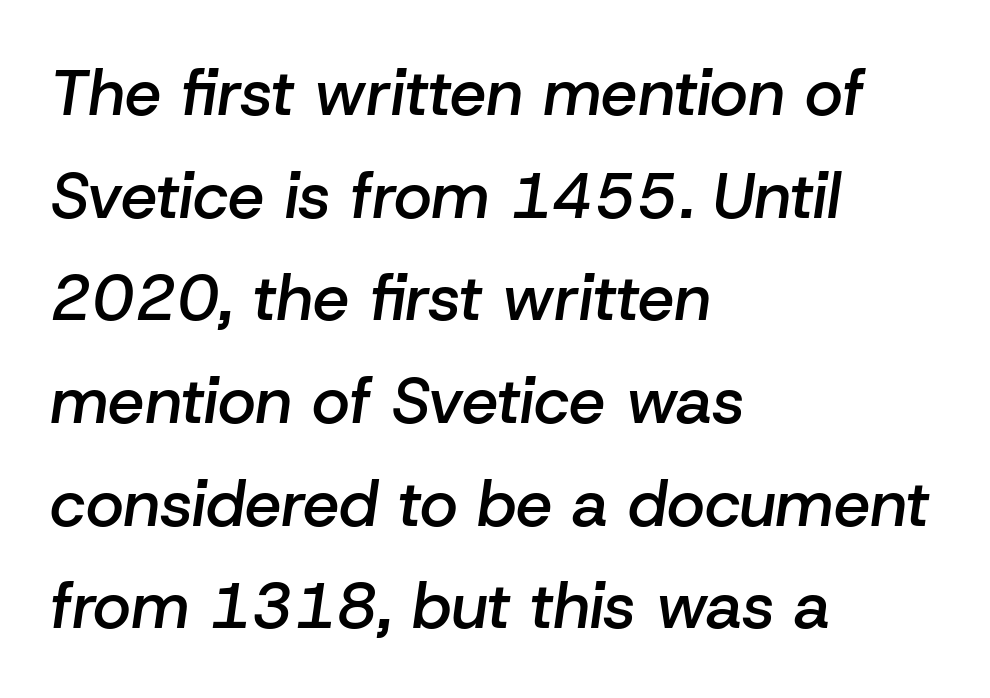
Q: Is the text bold? A: Semi-bold.
Q: Is the text italic (slanted)? A: Yes, it leans right by about 8 degrees.
Q: Is the text underlined? A: No.
Q: How is the paragraph aligned? A: Left-aligned.
Q: Is the spacing between letters normal or unusually wide? A: Normal.
Q: Is the spacing between lines tight, normal or loose? A: Normal.
Q: Width (condensed, normal, or wide)? A: Normal.
Q: Stroke contrast? A: Low.
Q: x-height? A: Medium.
Q: Monospaced? A: No.
